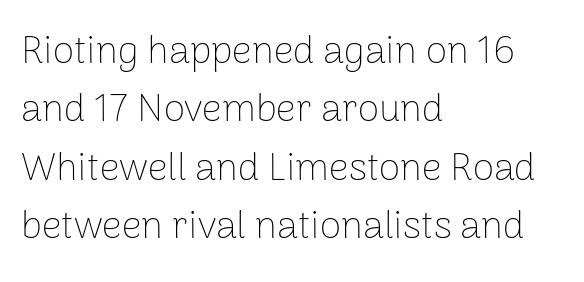
{"serif": "no", "italic": "no", "bold": "no", "weight": "thin", "width": "normal", "stroke_contrast": "low", "x_height": "medium", "monospaced": "no", "underline": "no", "align": "left", "line_spacing": "normal", "line_spacing_ratio": 1.5, "letter_spacing": "normal", "letter_spacing_em": 0.0, "glyph_px": 39}
